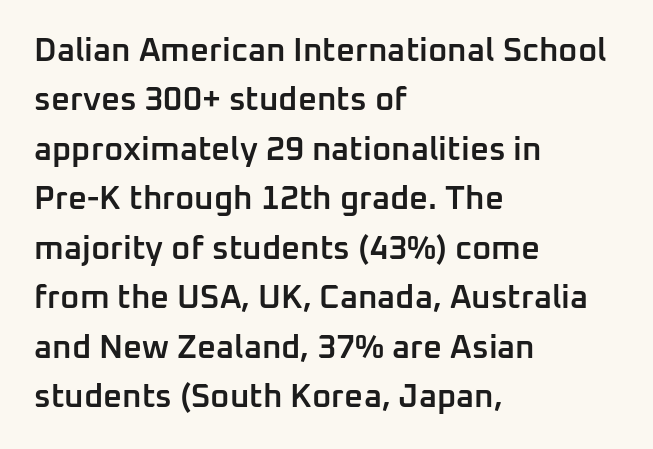
Q: Is the text bold? A: Semi-bold.
Q: Is the text italic (slanted)? A: No, it is upright.
Q: Is the typeface a serif or a sans-serif typeface? A: Sans-serif.
Q: Is the text underlined? A: No.
Q: How is the paragraph aligned? A: Left-aligned.
Q: Is the spacing between letters normal or unusually wide? A: Normal.
Q: Is the spacing between lines tight, normal or loose? A: Normal.
Q: Width (condensed, normal, or wide)? A: Normal.
Q: Stroke contrast? A: Low.
Q: x-height? A: Medium.
Q: Monospaced? A: No.
